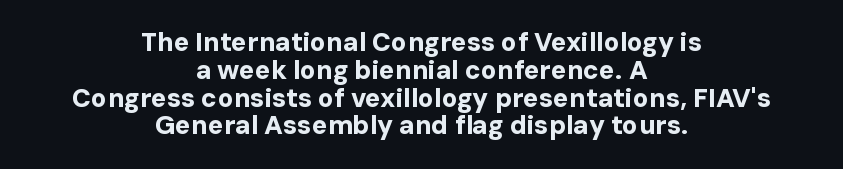
{"italic": "no", "bold": "yes", "underline": "no", "align": "center", "line_spacing": "tight", "line_spacing_ratio": 1.07, "letter_spacing": "normal", "letter_spacing_em": 0.0, "glyph_px": 26}
